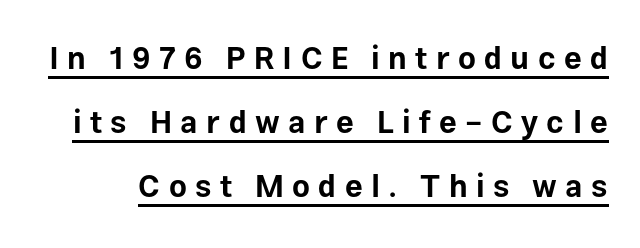
Baseline-to-baseline distance is far greater than the letter height. Note the varied advance widths — an 'i' is clearly narrower than an 'm'. The face used here is a sans, in the tradition of grotesques and geometrics. Compared with undecorated copy, this sample adds a rule below the words. Short note: letters widely spaced.
